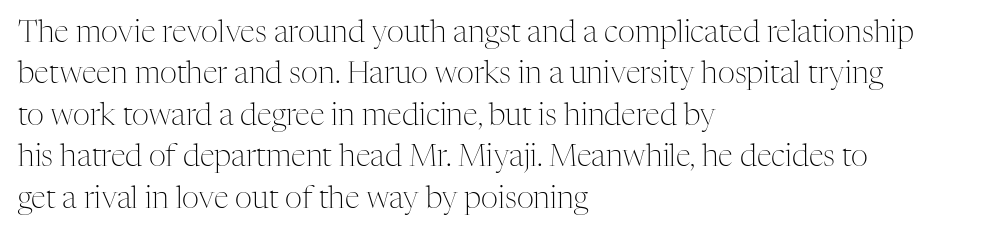
Q: Is the text bold? A: No.
Q: Is the text italic (slanted)? A: No, it is upright.
Q: Is the typeface a serif or a sans-serif typeface? A: Serif.
Q: Is the text underlined? A: No.
Q: How is the paragraph aligned? A: Left-aligned.
Q: Is the spacing between letters normal or unusually wide? A: Normal.
Q: Is the spacing between lines tight, normal or loose? A: Normal.
Q: Width (condensed, normal, or wide)? A: Normal.
Q: Stroke contrast? A: Medium.
Q: x-height? A: Medium.
Q: Monospaced? A: No.
